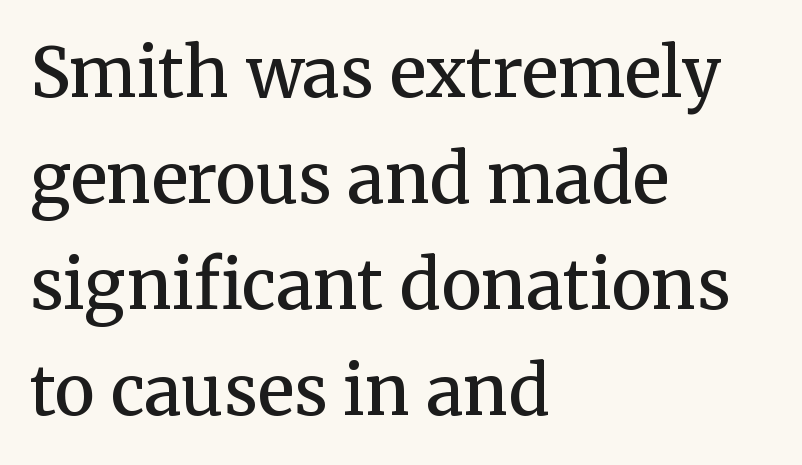
{"serif": "yes", "italic": "no", "bold": "semi", "weight": "semibold", "width": "normal", "stroke_contrast": "medium", "x_height": "medium", "monospaced": "no", "underline": "no", "align": "left", "line_spacing": "normal", "line_spacing_ratio": 1.56, "letter_spacing": "normal", "letter_spacing_em": 0.0, "glyph_px": 68}
